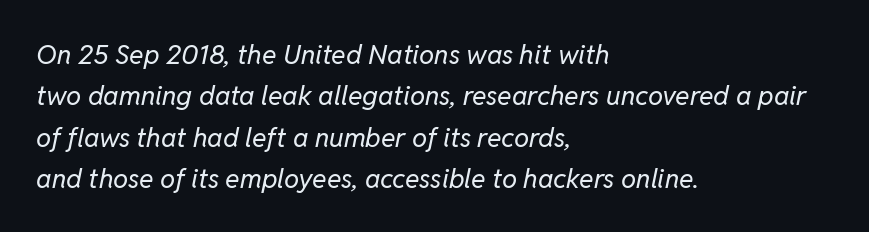
Whoever set this chose a conventional vertical rhythm. If you drew a ruler down the left edge, every line would touch it. Words float on clear page, feet unadorned. Quick note: italic. Observe the ordinary spacing: letters are neighbours, not strangers. Compared with a typical body face, this is equally light or lighter still.
